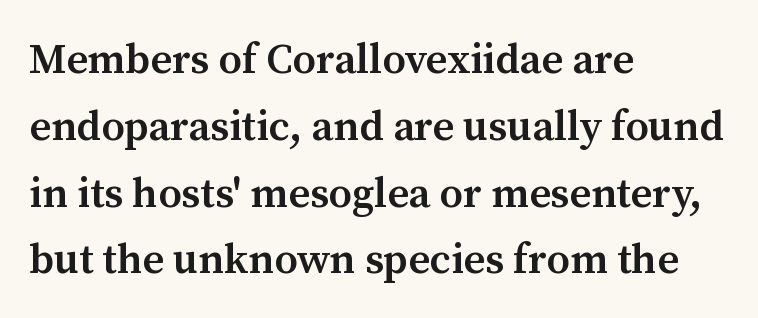
{"serif": "yes", "italic": "no", "bold": "semi", "weight": "semibold", "width": "normal", "stroke_contrast": "medium", "x_height": "medium", "monospaced": "no", "underline": "no", "align": "left", "line_spacing": "normal", "line_spacing_ratio": 1.59, "letter_spacing": "normal", "letter_spacing_em": 0.0, "glyph_px": 42}
